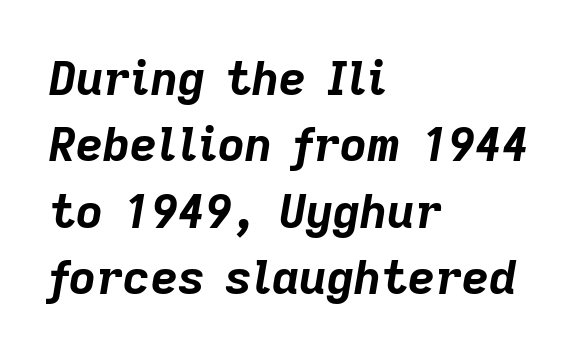
Has an underline been added? It has not. The rendering uses natural spacing where letterforms have individual widths. Between one letter and the next there's only the usual sliver of space. The typography opts for an oblique posture over an upright one. The vertical gap from one line to the next is medium. These lines stack with their left ends in a neat column.
